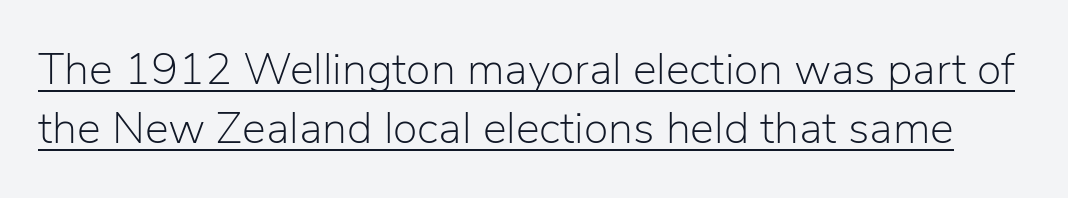
Q: Is the text bold? A: No.
Q: Is the text italic (slanted)? A: No, it is upright.
Q: Is the typeface a serif or a sans-serif typeface? A: Sans-serif.
Q: Is the text underlined? A: Yes.
Q: Is the spacing between letters normal or unusually wide? A: Normal.
Q: Is the spacing between lines tight, normal or loose? A: Normal.
Q: Width (condensed, normal, or wide)? A: Normal.
Q: Stroke contrast? A: Low.
Q: x-height? A: Medium.
Q: Monospaced? A: No.
